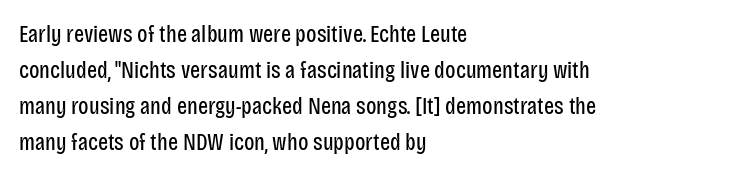
The image shows 24 px text type, upright; set left-aligned, normal line spacing (1.5x), normal letter spacing, not underlined.
